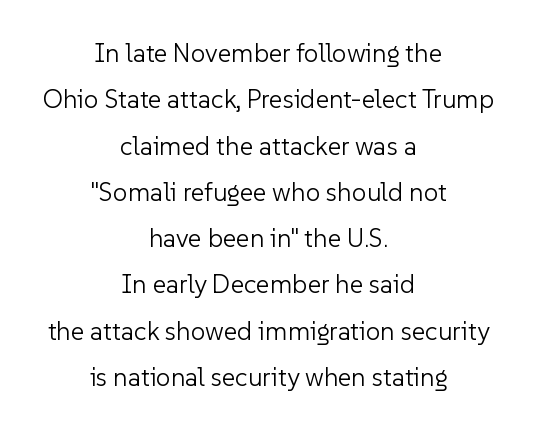
Nope, not italic — everything's standing straight. The gap between lines stays unmarked. This sample is center-justified, so both line endings float freely. This is not heavy type; no bold has been used.
